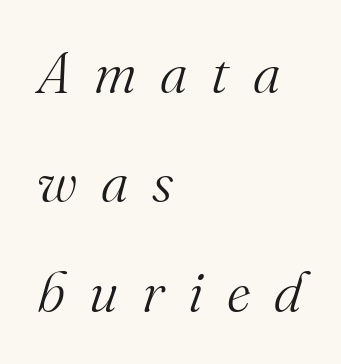
{"serif": "yes", "italic": "yes", "lean": "right", "slant_degrees": 16, "bold": "no", "weight": "light", "width": "normal", "stroke_contrast": "medium", "x_height": "small", "monospaced": "no", "underline": "no", "align": "left", "line_spacing": "loose", "line_spacing_ratio": 1.92, "letter_spacing": "wide", "letter_spacing_em": 0.42, "glyph_px": 57}
